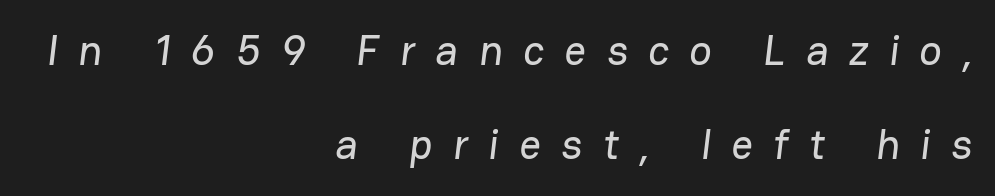
Q: Is the typeface a serif or a sans-serif typeface? A: Sans-serif.
Q: Is the text underlined? A: No.
Q: How is the paragraph aligned? A: Right-aligned.
Q: Is the spacing between letters normal or unusually wide? A: Unusually wide.
Q: Is the spacing between lines tight, normal or loose? A: Loose.
Q: Width (condensed, normal, or wide)? A: Normal.
Q: Stroke contrast? A: Low.
Q: x-height? A: Medium.
Q: Monospaced? A: No.
